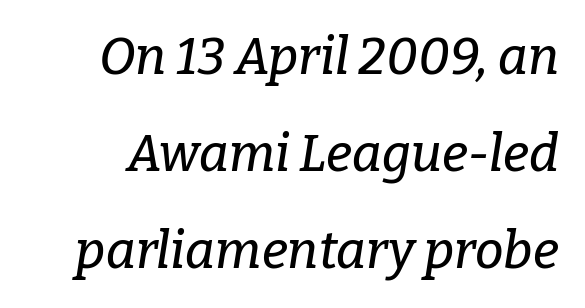
You can tell it's italic because the verticals aren't actually vertical. The line texture is even and compact thanks to regular tracking. Character widths vary here, with narrow letters taking less room than wide ones. The strip under each line holds only bare page.
